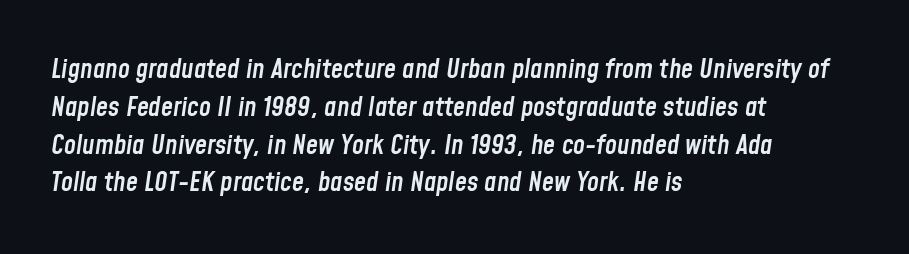
The image shows 27 px text type, italic (leaning right); set left-aligned, normal line spacing (1.4x), normal letter spacing, not underlined.
